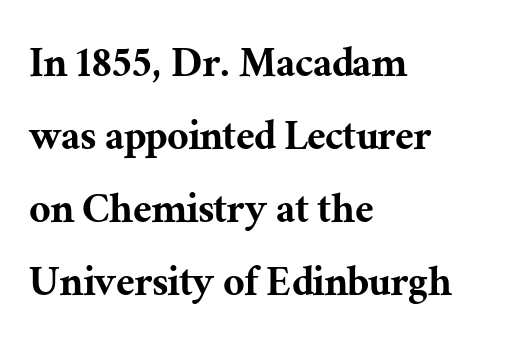
{"serif": "yes", "italic": "no", "width": "normal", "stroke_contrast": "medium", "x_height": "medium", "monospaced": "no", "underline": "no", "align": "left", "line_spacing": "normal", "line_spacing_ratio": 1.55, "letter_spacing": "normal", "letter_spacing_em": 0.0, "glyph_px": 47}
